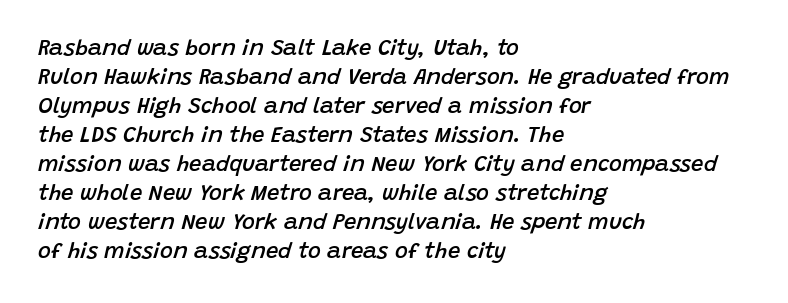
Q: Is the text bold? A: Semi-bold.
Q: Is the text italic (slanted)? A: Yes, it leans right by about 15 degrees.
Q: Is the text underlined? A: No.
Q: How is the paragraph aligned? A: Left-aligned.
Q: Is the spacing between letters normal or unusually wide? A: Normal.
Q: Is the spacing between lines tight, normal or loose? A: Normal.
